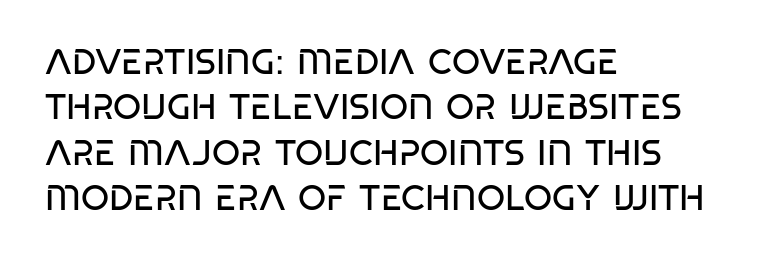
No feet cap the strokes, marking this as sans-serif type. Line starts are locked; line ends wander. The words here are not underlined. The face used here is proportionally spaced, like ordinary book or web type.
